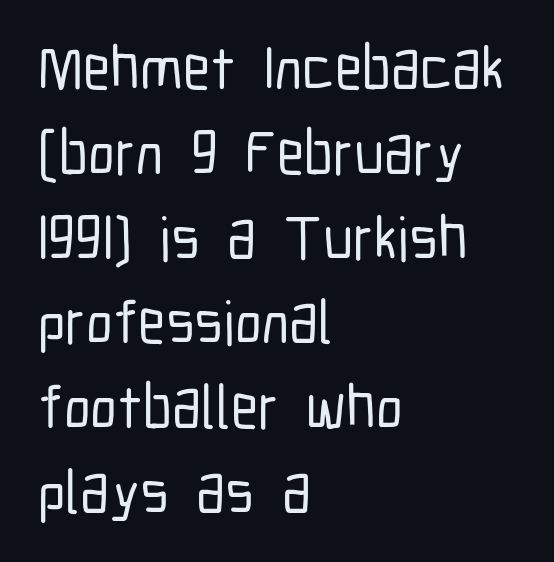
{"serif": "no", "italic": "no", "width": "condensed", "stroke_contrast": "low", "x_height": "medium", "monospaced": "no", "underline": "no", "align": "left", "line_spacing": "normal", "line_spacing_ratio": 1.39, "letter_spacing": "normal", "letter_spacing_em": 0.0, "glyph_px": 61}
